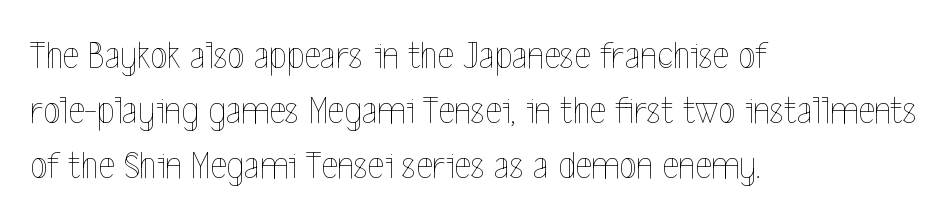
{"italic": "no", "bold": "no", "weight": "thin", "width": "condensed", "x_height": "medium", "monospaced": "no", "underline": "no", "align": "left", "line_spacing": "normal", "line_spacing_ratio": 1.38, "letter_spacing": "normal", "letter_spacing_em": 0.0, "glyph_px": 40}
